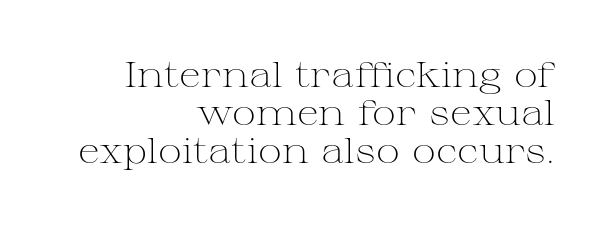
The image shows 36 px light, wide serif type, upright; set right-aligned, tight line spacing (1.06x), normal letter spacing, not underlined; medium stroke contrast and a medium x-height.
